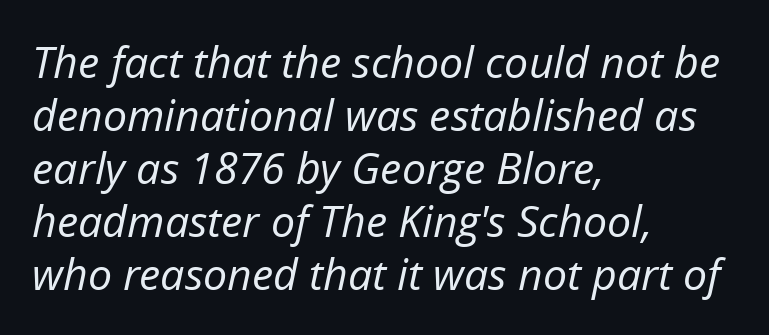
{"italic": "yes", "lean": "right", "slant_degrees": 12, "bold": "no", "weight": "regular", "width": "normal", "stroke_contrast": "low", "x_height": "medium", "monospaced": "no", "underline": "no", "align": "left", "line_spacing_ratio": 1.23, "letter_spacing": "normal", "letter_spacing_em": 0.0, "glyph_px": 43}
